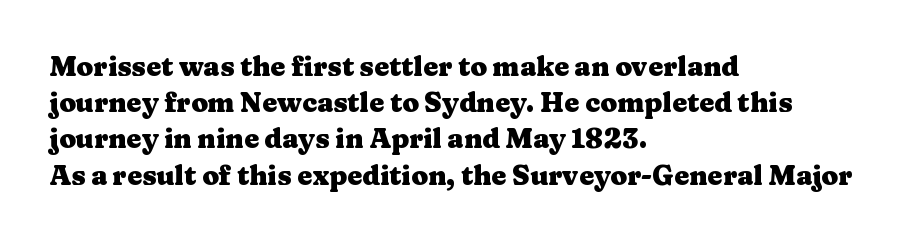
Q: Is the text bold? A: Yes.
Q: Is the text italic (slanted)? A: No, it is upright.
Q: Is the text underlined? A: No.
Q: How is the paragraph aligned? A: Left-aligned.
Q: Is the spacing between letters normal or unusually wide? A: Normal.
Q: Is the spacing between lines tight, normal or loose? A: Normal.
